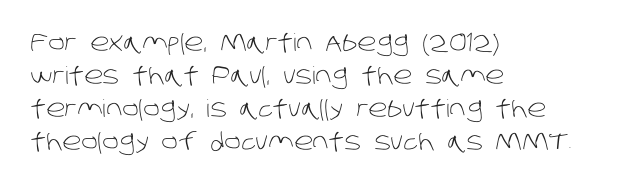
{"bold": "no", "underline": "no", "align": "left", "line_spacing": "normal", "line_spacing_ratio": 1.37, "letter_spacing": "normal", "letter_spacing_em": 0.0, "glyph_px": 24}
